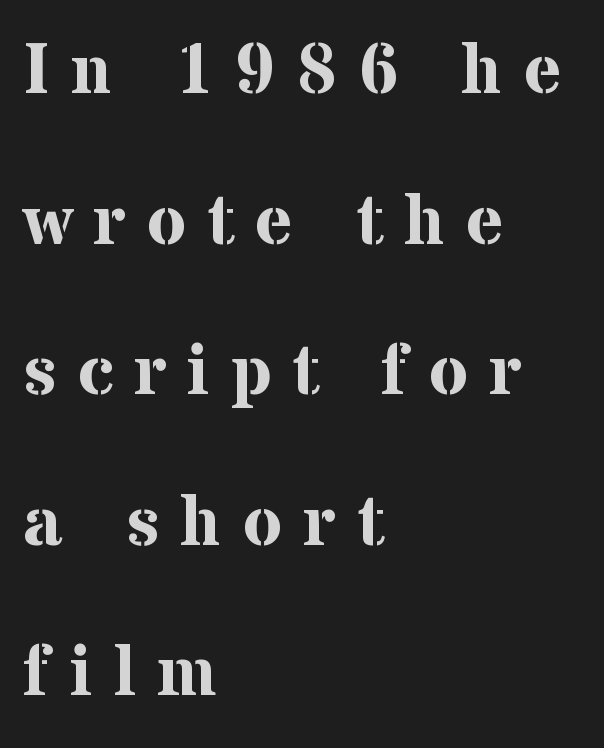
Q: Is the text bold? A: Yes.
Q: Is the text italic (slanted)? A: No, it is upright.
Q: Is the typeface a serif or a sans-serif typeface? A: Serif.
Q: Is the text underlined? A: No.
Q: How is the paragraph aligned? A: Left-aligned.
Q: Is the spacing between letters normal or unusually wide? A: Unusually wide.
Q: Is the spacing between lines tight, normal or loose? A: Loose.
Q: Width (condensed, normal, or wide)? A: Normal.
Q: Stroke contrast? A: Medium.
Q: x-height? A: Medium.
Q: Monospaced? A: No.
